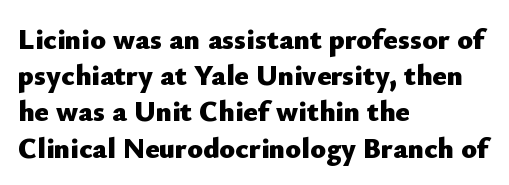
{"serif": "no", "italic": "no", "bold": "yes", "weight": "heavy", "width": "normal", "stroke_contrast": "low", "x_height": "small", "monospaced": "no", "underline": "no", "align": "left", "line_spacing": "normal", "line_spacing_ratio": 1.25, "letter_spacing": "normal", "letter_spacing_em": 0.0, "glyph_px": 29}
